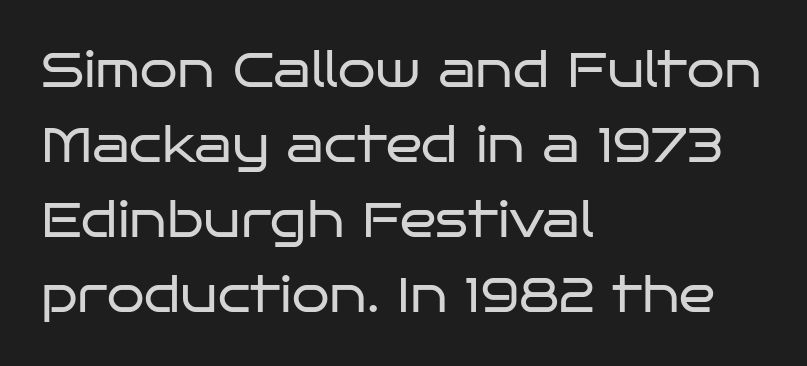
Q: Is the text bold? A: No.
Q: Is the text italic (slanted)? A: No, it is upright.
Q: Is the typeface a serif or a sans-serif typeface? A: Sans-serif.
Q: Is the text underlined? A: No.
Q: How is the paragraph aligned? A: Left-aligned.
Q: Is the spacing between letters normal or unusually wide? A: Normal.
Q: Is the spacing between lines tight, normal or loose? A: Normal.
Q: Width (condensed, normal, or wide)? A: Wide.
Q: Stroke contrast? A: Low.
Q: x-height? A: Large.
Q: Monospaced? A: No.
